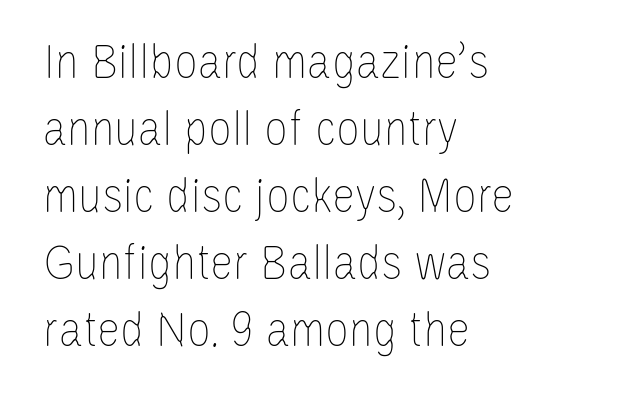
These glyphs show unthickened strokes, regular width or finer. You can tell it's not italic because the verticals are truly vertical. Proportional: the letters do not fall into vertical columns. Is the letter spacing exaggerated? No — it looks like the ordinary default.
